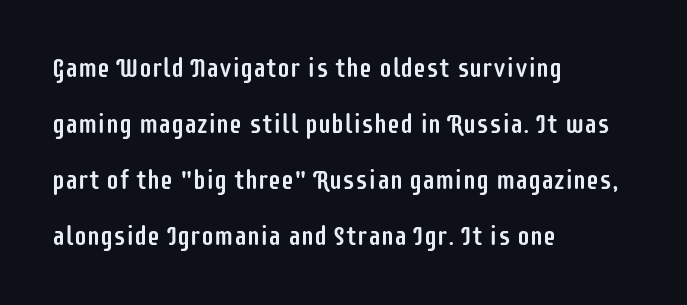
The image shows 26 px text type, upright; set left-aligned, loose line spacing (2.16x), normal letter spacing, not underlined.
